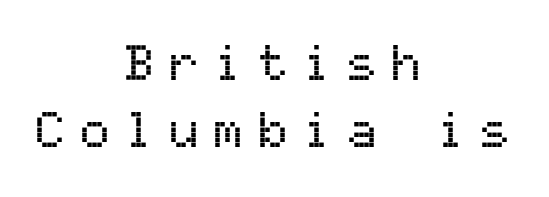
Q: Is the text italic (slanted)? A: No, it is upright.
Q: Is the typeface a serif or a sans-serif typeface? A: Sans-serif.
Q: Is the text underlined? A: No.
Q: How is the paragraph aligned? A: Centered.
Q: Is the spacing between letters normal or unusually wide? A: Unusually wide.
Q: Is the spacing between lines tight, normal or loose? A: Normal.
Q: Width (condensed, normal, or wide)? A: Normal.
Q: Stroke contrast? A: Medium.
Q: x-height? A: Medium.
Q: Monospaced? A: Yes.
